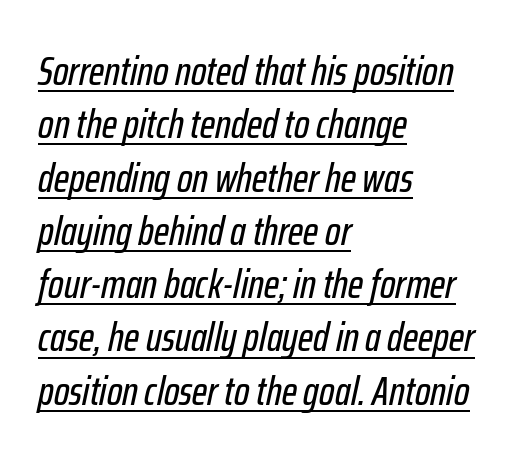
The image shows 41 px condensed type, italic (leaning right); set left-aligned, normal line spacing (1.3x), normal letter spacing, underlined; low stroke contrast and a medium x-height.
